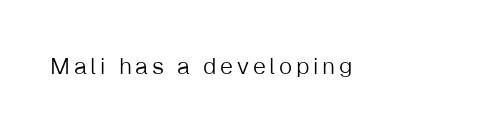
{"italic": "no", "bold": "no", "underline": "no", "align": "left", "glyph_px": 23}
